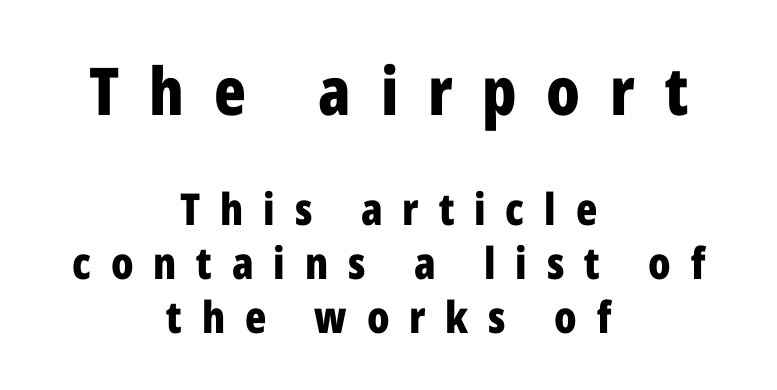
{"serif": "no", "italic": "no", "bold": "yes", "weight": "bold", "width": "condensed", "stroke_contrast": "low", "x_height": "medium", "monospaced": "no", "underline": "no", "align": "center", "line_spacing_ratio": 1.22, "letter_spacing": "wide", "letter_spacing_em": 0.45, "larger_block": "first", "size_ratio": 1.5, "glyph_px": 66}
